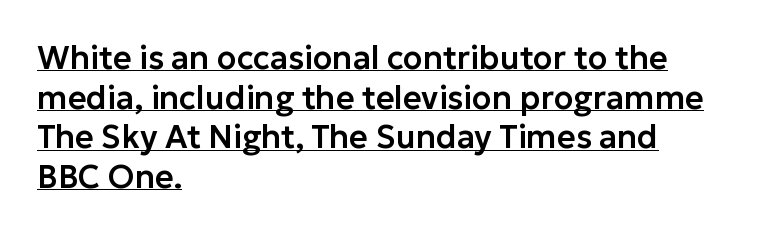
The image shows 32 px sans-serif type, upright; set left-aligned, line spacing 1.24x, normal letter spacing, underlined; low stroke contrast and a medium x-height.
